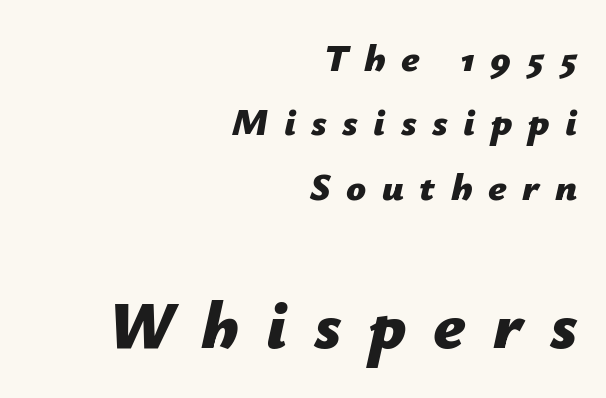
{"italic": "yes", "lean": "right", "slant_degrees": 12, "bold": "yes", "weight": "bold", "width": "normal", "stroke_contrast": "low", "x_height": "medium", "monospaced": "no", "underline": "no", "align": "right", "line_spacing": "normal", "line_spacing_ratio": 1.65, "letter_spacing": "wide", "letter_spacing_em": 0.4, "larger_block": "second", "size_ratio": 1.74, "glyph_px": 68}
